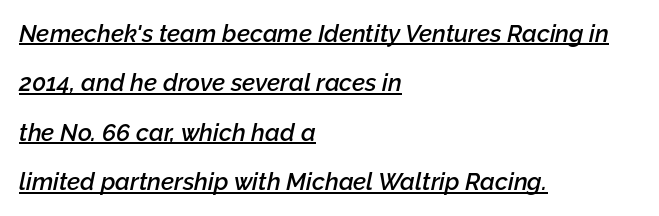
{"italic": "yes", "lean": "right", "slant_degrees": 12, "bold": "semi", "underline": "yes", "align": "left", "line_spacing": "loose", "line_spacing_ratio": 2.06, "letter_spacing": "normal", "letter_spacing_em": 0.0, "glyph_px": 24}
